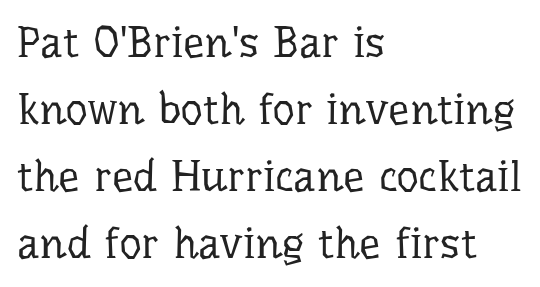
Each row of text sits above clean, open space. Leftover space on each line is placed entirely after the last word. Stems and bowls with no extra thickness — not bold. Proportional: the letters do not fall into vertical columns. The axis of the letterforms is exactly vertical.
